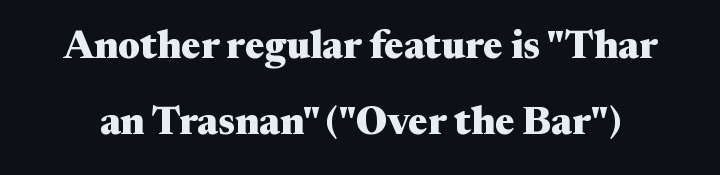
{"serif": "yes", "italic": "no", "bold": "yes", "weight": "heavy", "width": "wide", "stroke_contrast": "medium", "x_height": "medium", "monospaced": "no", "underline": "no", "line_spacing": "loose", "line_spacing_ratio": 1.95, "letter_spacing": "normal", "letter_spacing_em": 0.0, "glyph_px": 39}
